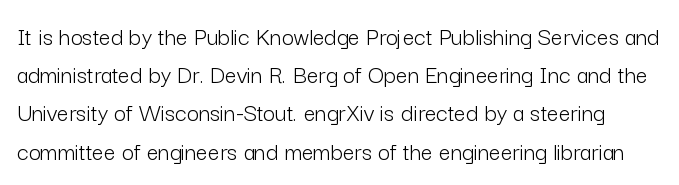
{"italic": "no", "bold": "no", "underline": "no", "line_spacing": "normal", "line_spacing_ratio": 1.47, "letter_spacing": "normal", "letter_spacing_em": 0.0, "glyph_px": 26}
